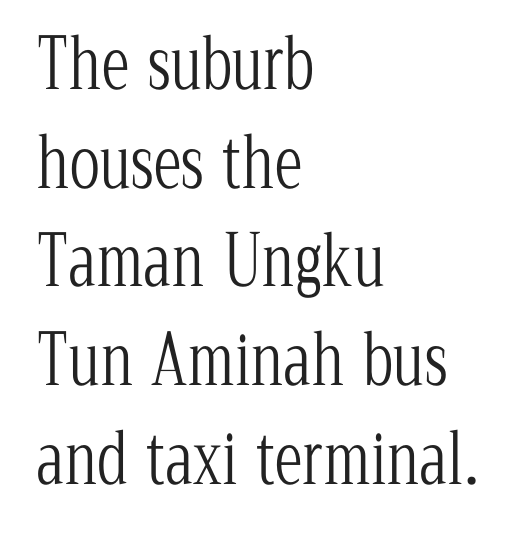
The image shows 70 px light, condensed serif type, upright; set left-aligned, normal line spacing (1.41x), normal letter spacing, not underlined; low stroke contrast and a medium x-height.
